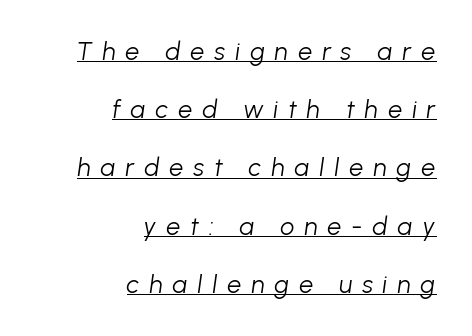
One-word summary of the alignment: right. The passage shown is underscored from start to finish. Slant detected: the letters are inclined. In terms of letterspacing, this is a distinctly airy, spread setting. A great deal of white space separates one row of letters from the next. Ink coverage per letter is moderate at most.
